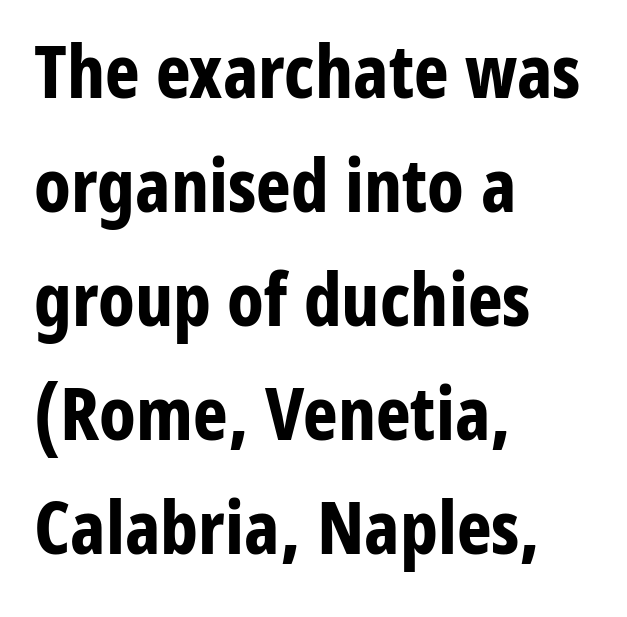
Q: Is the text bold? A: Yes.
Q: Is the text italic (slanted)? A: No, it is upright.
Q: Is the typeface a serif or a sans-serif typeface? A: Sans-serif.
Q: Is the text underlined? A: No.
Q: How is the paragraph aligned? A: Left-aligned.
Q: Is the spacing between letters normal or unusually wide? A: Normal.
Q: Is the spacing between lines tight, normal or loose? A: Normal.
Q: Width (condensed, normal, or wide)? A: Condensed.
Q: Stroke contrast? A: Low.
Q: x-height? A: Medium.
Q: Monospaced? A: No.
